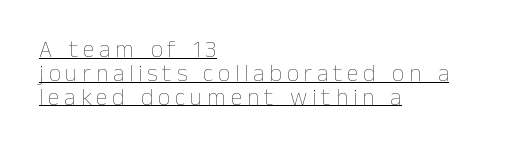
The image shows 24 px text type, upright; set left-aligned, tight line spacing (0.99x), unusually wide letter spacing (+0.2 em), underlined.
